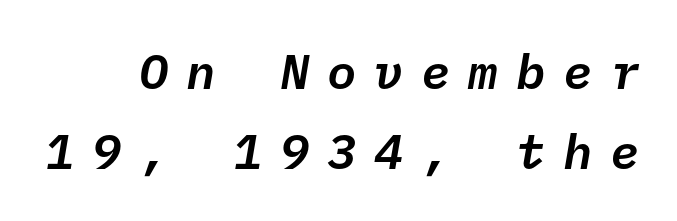
The image shows 49 px text type, italic (leaning right), monospaced; set normal line spacing (1.63x), unusually wide letter spacing (+0.36 em), not underlined; low stroke contrast and a medium x-height.
